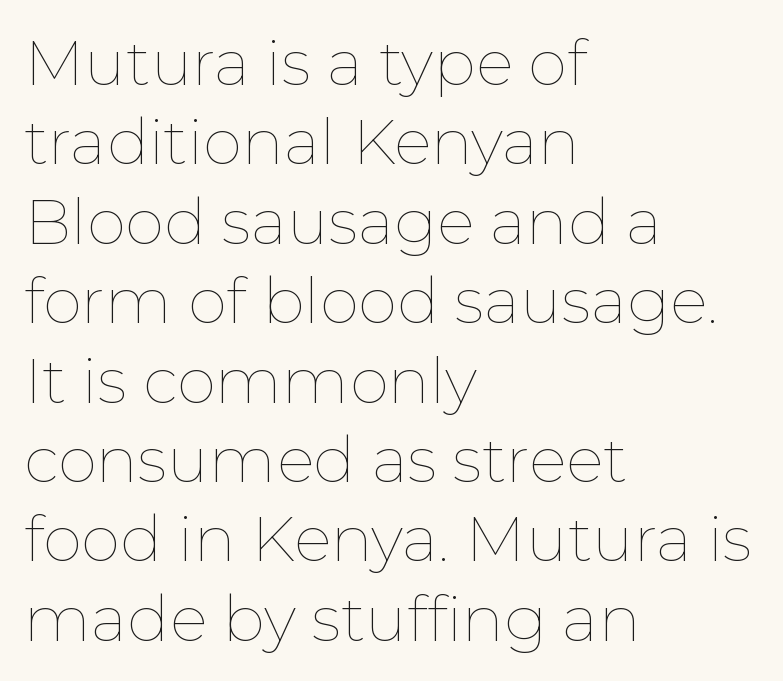
Q: Is the text bold? A: No.
Q: Is the text italic (slanted)? A: No, it is upright.
Q: Is the text underlined? A: No.
Q: How is the paragraph aligned? A: Left-aligned.
Q: Is the spacing between letters normal or unusually wide? A: Normal.
Q: Is the spacing between lines tight, normal or loose? A: Normal.
Q: Width (condensed, normal, or wide)? A: Normal.
Q: Stroke contrast? A: Low.
Q: x-height? A: Medium.
Q: Monospaced? A: No.
